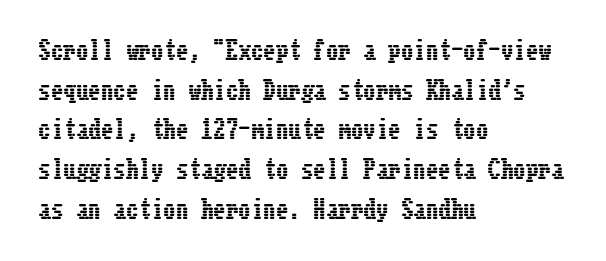
Words appear dense and cohesive because spacing is normal. Italic? Not at all — the glyphs are vertical. Horizontally, the lines are justified to the leading edge only. Leading matches the norm, producing a regular column. Each row of text sits above clean, open space.
